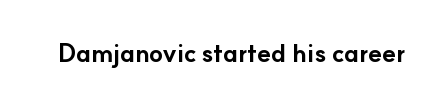
{"italic": "no", "bold": "yes", "underline": "no", "letter_spacing": "normal", "letter_spacing_em": 0.0, "glyph_px": 25}
